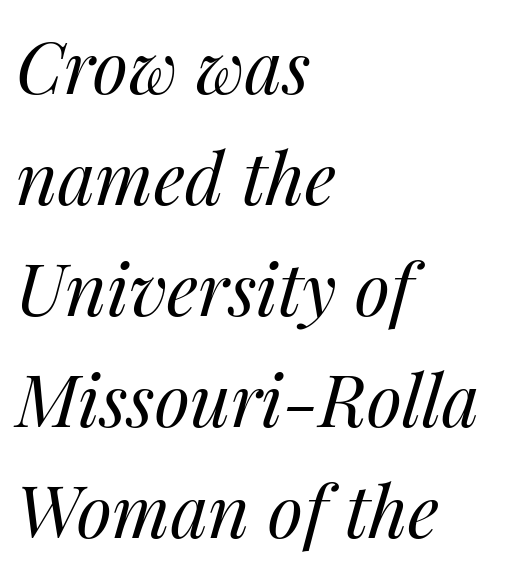
{"italic": "yes", "lean": "right", "slant_degrees": 14, "bold": "no", "weight": "regular", "width": "normal", "stroke_contrast": "medium", "x_height": "medium", "monospaced": "no", "underline": "no", "align": "left", "line_spacing": "normal", "line_spacing_ratio": 1.54, "letter_spacing": "normal", "letter_spacing_em": 0.0, "glyph_px": 72}
